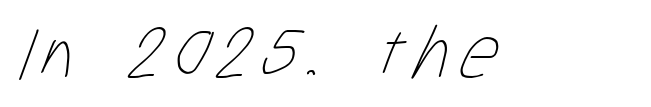
Q: Is the text bold? A: No.
Q: Is the text underlined? A: No.
Q: Width (condensed, normal, or wide)? A: Condensed.
Q: Stroke contrast? A: Low.
Q: x-height? A: Medium.
Q: Monospaced? A: No.
